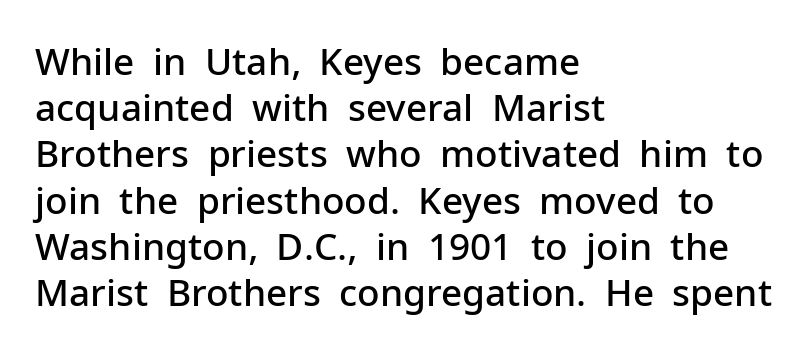
Q: Is the text bold? A: Semi-bold.
Q: Is the text italic (slanted)? A: No, it is upright.
Q: Is the typeface a serif or a sans-serif typeface? A: Sans-serif.
Q: Is the text underlined? A: No.
Q: How is the paragraph aligned? A: Left-aligned.
Q: Is the spacing between letters normal or unusually wide? A: Normal.
Q: Is the spacing between lines tight, normal or loose? A: Normal.
Q: Width (condensed, normal, or wide)? A: Normal.
Q: Stroke contrast? A: Low.
Q: x-height? A: Medium.
Q: Monospaced? A: No.
